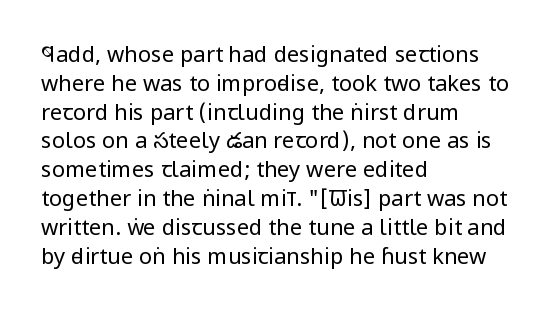
The image shows 22 px text type, upright; set left-aligned, normal line spacing (1.31x), normal letter spacing, not underlined.
